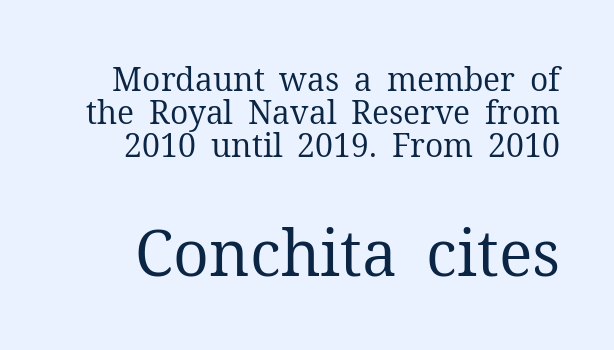
The image shows 63 px regular-weight serif type, upright; set tight line spacing (1.03x), normal letter spacing, not underlined; the second (bottom) block is 1.97x larger; medium stroke contrast and a medium x-height.
